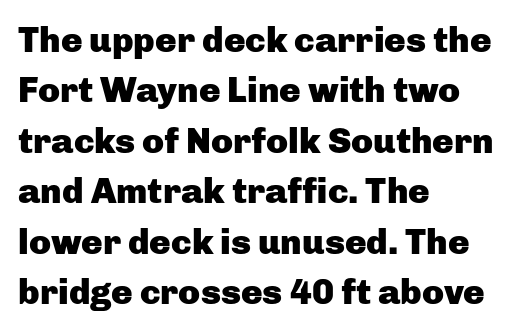
Evenly set lines give the paragraph a standard silhouette. A classic flush-left, rag-right setting is used for this passage. Font category for this specimen: sans-serif. Nope, not italic — everything's standing straight. In terms of weight, the rendering is a true, heavy bold. The letterforms sit shoulder to shoulder at normal distance.
